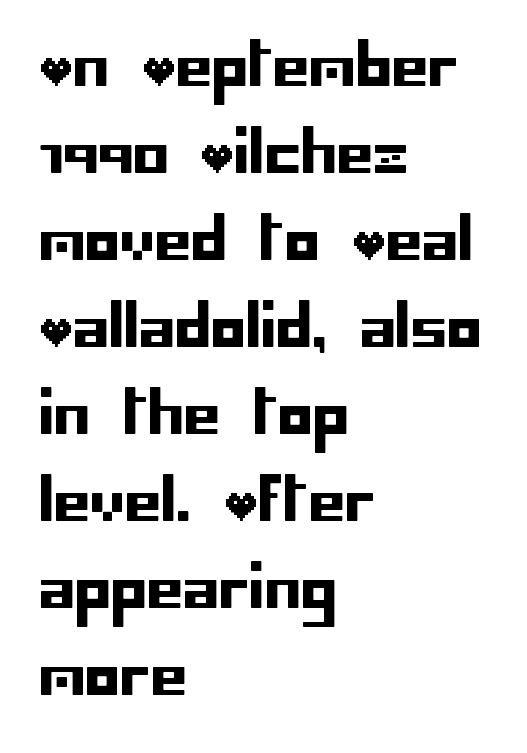
The image shows 58 px sans-serif type, upright; set left-aligned, normal line spacing (1.5x), normal letter spacing, not underlined; low stroke contrast and a large x-height.
